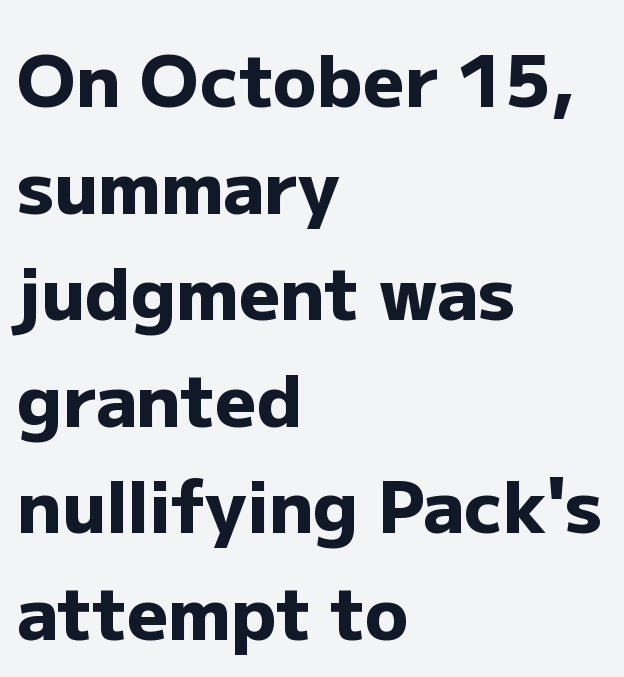
This sample has the flowing, uneven cadence of proportional lettering. Type without underlining. The leading is moderate, giving the passage an even texture. Unlike italic type, these characters show no tilt at all. Nothing unusual about the tracking: characters are spaced as the font intends. Its strokes are broad and dark, the hallmark of bold type.
